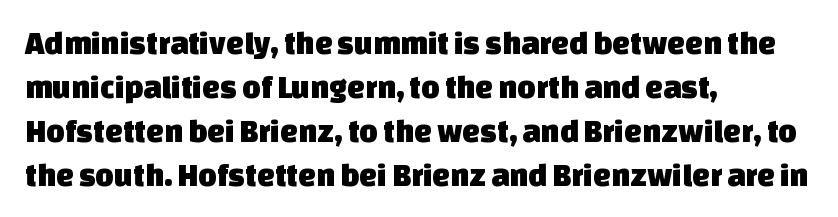
{"serif": "no", "width": "normal", "stroke_contrast": "low", "x_height": "large", "monospaced": "no", "underline": "no", "align": "left", "line_spacing": "normal", "line_spacing_ratio": 1.37, "letter_spacing": "normal", "letter_spacing_em": 0.0, "glyph_px": 32}
